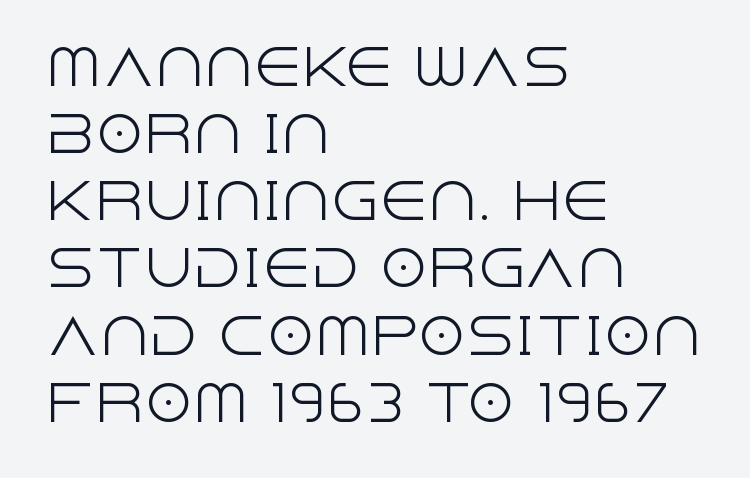
Italic: no, the glyphs are upright roman. You can tell from the bare stems that sans-serif type was used. Note the varied advance widths — an 'i' is clearly narrower than an 'm'. Where is the straight margin? On the left. The lines sit at an ordinary, default distance from one another. These lines keep a tight, regular rhythm from letter to letter.
